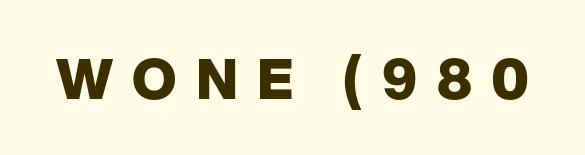
{"serif": "no", "italic": "no", "bold": "yes", "weight": "heavy", "width": "normal", "stroke_contrast": "low", "x_height": "medium", "monospaced": "no", "underline": "no", "letter_spacing": "wide", "letter_spacing_em": 0.34, "glyph_px": 56}
